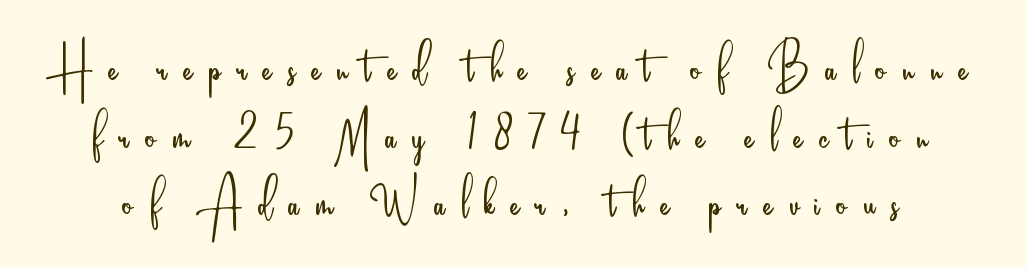
The image shows 65 px light, condensed sans-serif type; set tight line spacing (1.04x), unusually wide letter spacing (+0.25 em), not underlined; low stroke contrast and a small x-height.
